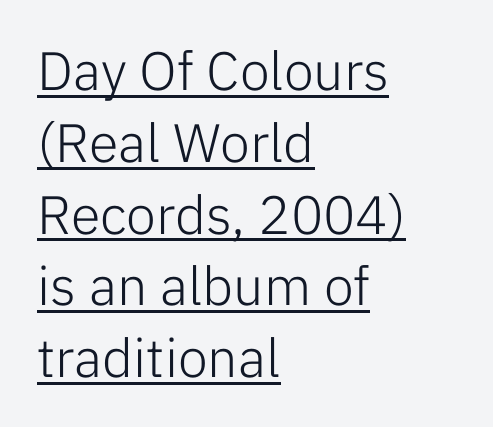
Q: Is the text bold? A: No.
Q: Is the text italic (slanted)? A: No, it is upright.
Q: Is the typeface a serif or a sans-serif typeface? A: Sans-serif.
Q: Is the text underlined? A: Yes.
Q: How is the paragraph aligned? A: Left-aligned.
Q: Is the spacing between letters normal or unusually wide? A: Normal.
Q: Is the spacing between lines tight, normal or loose? A: Normal.
Q: Width (condensed, normal, or wide)? A: Normal.
Q: Stroke contrast? A: Low.
Q: x-height? A: Medium.
Q: Monospaced? A: No.
